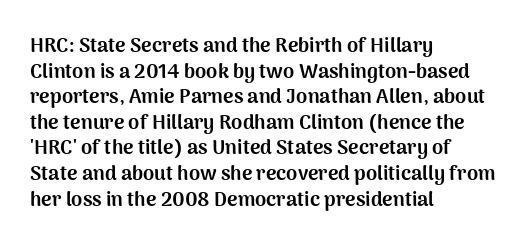
{"italic": "no", "bold": "yes", "underline": "no", "align": "left", "line_spacing": "normal", "line_spacing_ratio": 1.28, "letter_spacing": "normal", "letter_spacing_em": 0.0, "glyph_px": 20}
